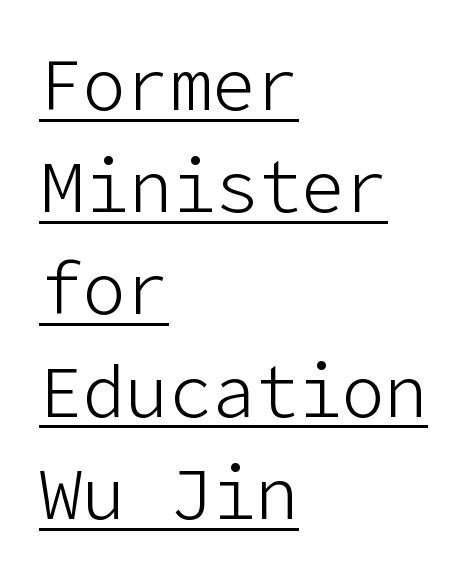
Q: Is the text bold? A: No.
Q: Is the text italic (slanted)? A: No, it is upright.
Q: Is the typeface a serif or a sans-serif typeface? A: Sans-serif.
Q: Is the text underlined? A: Yes.
Q: How is the paragraph aligned? A: Left-aligned.
Q: Is the spacing between letters normal or unusually wide? A: Normal.
Q: Is the spacing between lines tight, normal or loose? A: Normal.
Q: Width (condensed, normal, or wide)? A: Normal.
Q: Stroke contrast? A: Low.
Q: x-height? A: Medium.
